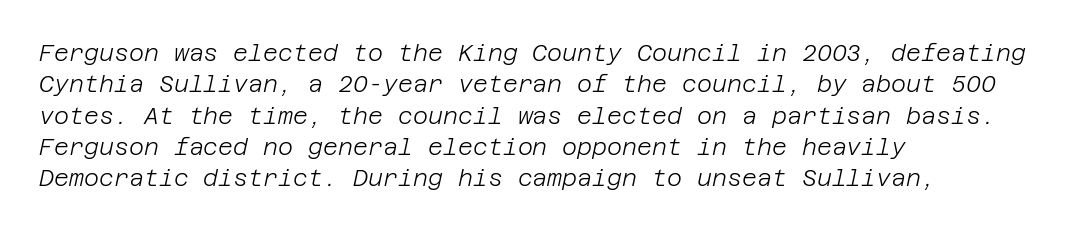
The image shows 23 px text type, italic (leaning right); set left-aligned, normal line spacing (1.36x), normal letter spacing, not underlined.
